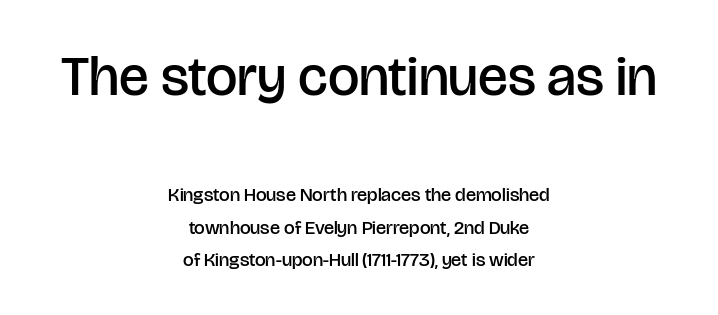
The image shows 56 px semibold sans-serif type, upright; set centered, line spacing 1.72x, normal letter spacing, not underlined; the first (top) block is 2.95x larger; low stroke contrast and a large x-height.
